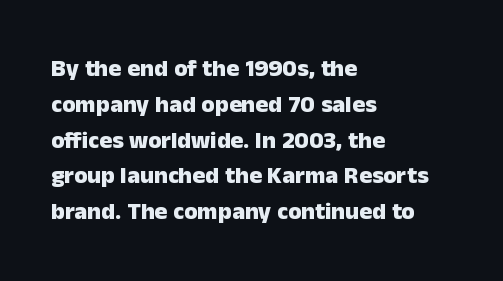
The image shows 24 px bold type, upright; set left-aligned, normal line spacing (1.49x), normal letter spacing, not underlined.
